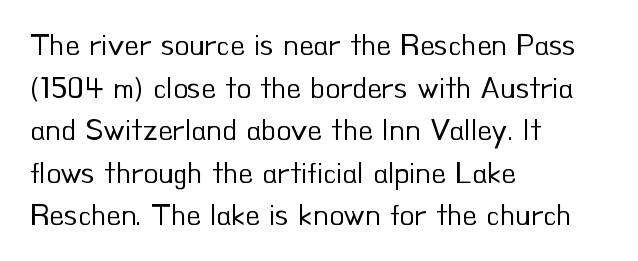
The image shows 30 px regular-weight sans-serif type, upright; set left-aligned, normal line spacing (1.42x), normal letter spacing, not underlined; low stroke contrast and a small x-height.
